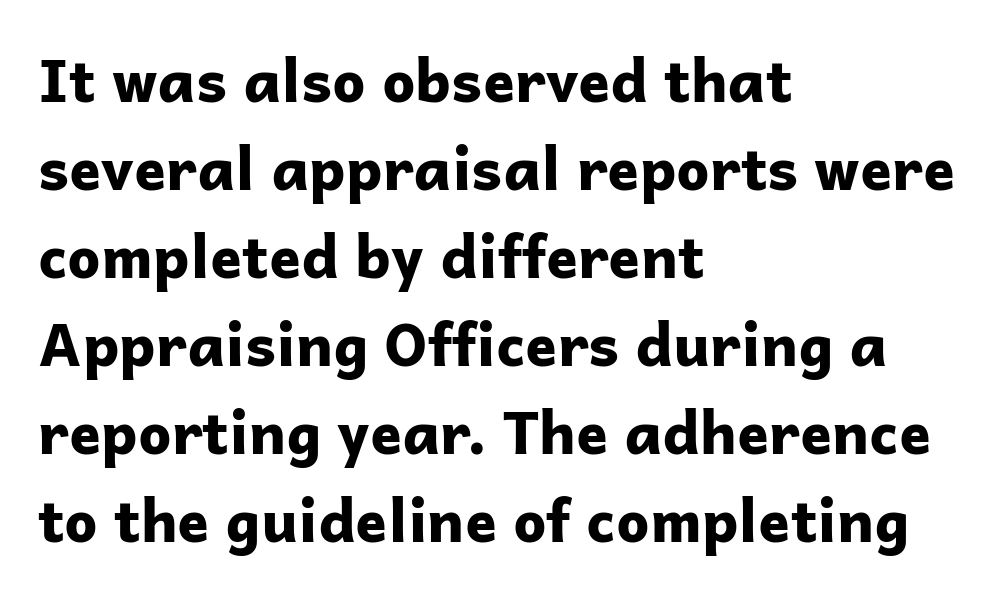
Q: Is the text bold? A: Yes.
Q: Is the text italic (slanted)? A: No, it is upright.
Q: Is the typeface a serif or a sans-serif typeface? A: Sans-serif.
Q: Is the text underlined? A: No.
Q: How is the paragraph aligned? A: Left-aligned.
Q: Is the spacing between letters normal or unusually wide? A: Normal.
Q: Is the spacing between lines tight, normal or loose? A: Normal.
Q: Width (condensed, normal, or wide)? A: Normal.
Q: Stroke contrast? A: Low.
Q: x-height? A: Medium.
Q: Monospaced? A: No.
